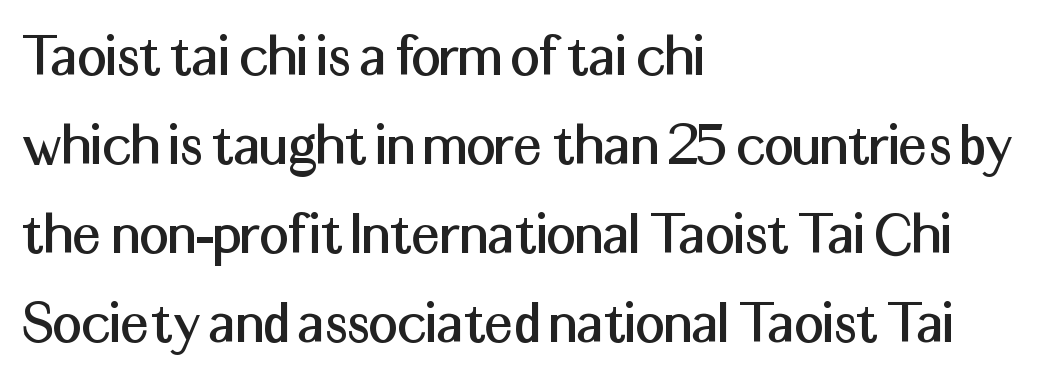
The gap between lines stays unmarked. The ragged edge is on the right, which tells us the setting is flush left. The characters display no serif detailing; their extremities are plain. Baseline-to-baseline distance is the conventional proportion of letter height.
